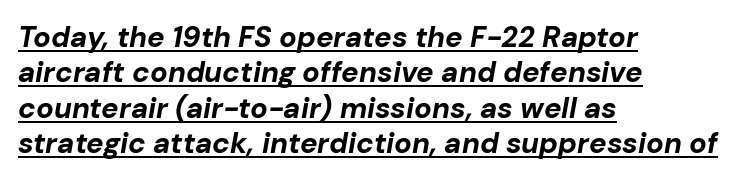
Q: Is the text bold? A: Yes.
Q: Is the text italic (slanted)? A: Yes, it leans right by about 10 degrees.
Q: Is the text underlined? A: Yes.
Q: How is the paragraph aligned? A: Left-aligned.
Q: Is the spacing between letters normal or unusually wide? A: Normal.
Q: Width (condensed, normal, or wide)? A: Normal.
Q: Stroke contrast? A: Low.
Q: x-height? A: Medium.
Q: Monospaced? A: No.
